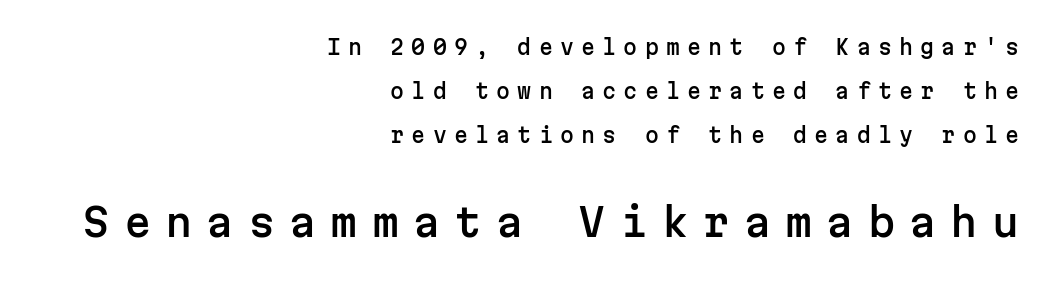
Classification — sans serif. Quick note: underline off. In terms of leading, this rendering errs on the spacious side. Of the two passages, the one underneath uses the larger point size. You can tell it's not italic because the verticals are truly vertical.
